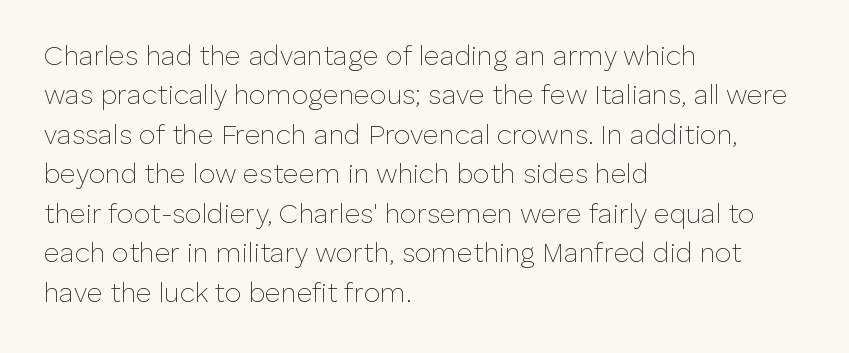
The image shows 27 px text type, upright; set left-aligned, normal line spacing (1.46x), normal letter spacing, not underlined.
